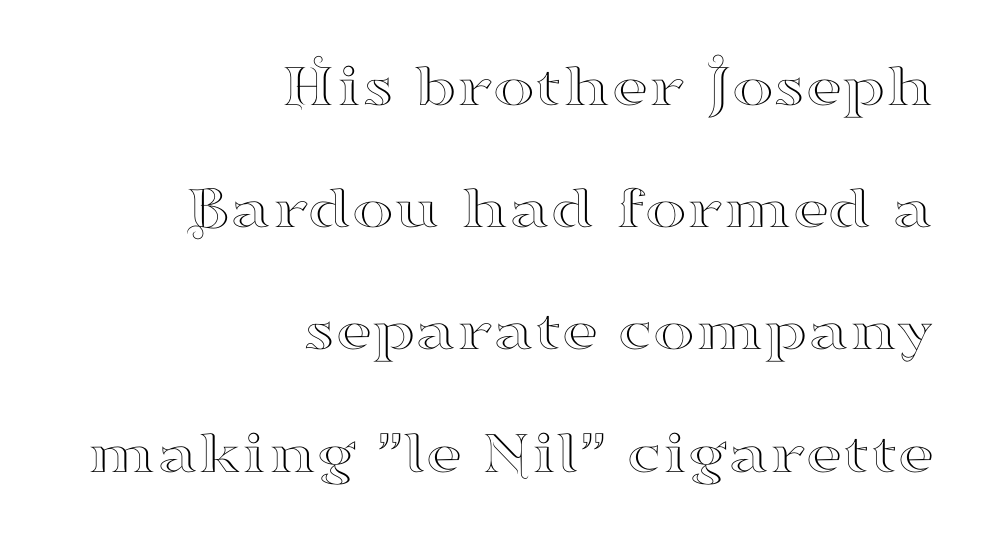
The image shows 63 px wide serif type, upright; set right-aligned, loose line spacing (1.94x), normal letter spacing, not underlined; high stroke contrast and a small x-height.
